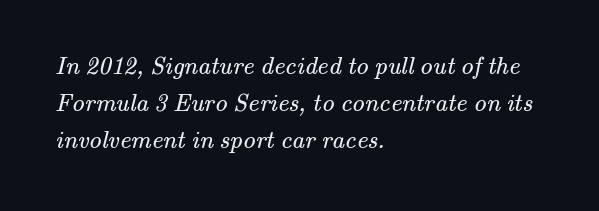
The image shows 25 px text type; set left-aligned, normal line spacing (1.49x), normal letter spacing, not underlined.
